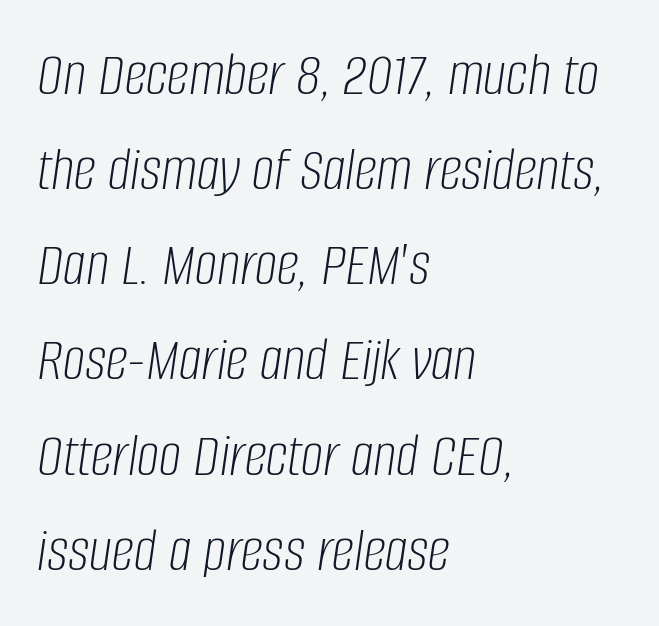
Q: Is the text bold? A: No.
Q: Is the text italic (slanted)? A: Yes, it leans right by about 8 degrees.
Q: Is the text underlined? A: No.
Q: How is the paragraph aligned? A: Left-aligned.
Q: Is the spacing between letters normal or unusually wide? A: Normal.
Q: Is the spacing between lines tight, normal or loose? A: Normal.
Q: Width (condensed, normal, or wide)? A: Condensed.
Q: Stroke contrast? A: Low.
Q: x-height? A: Large.
Q: Monospaced? A: No.
